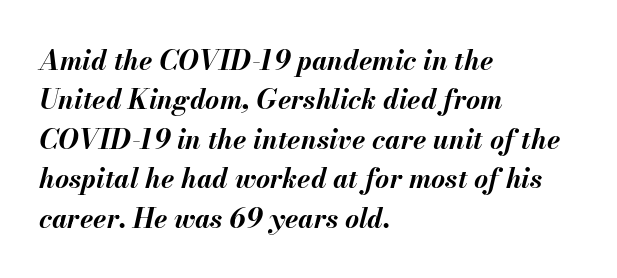
The image shows 27 px bold type, italic (leaning right); set left-aligned, normal line spacing (1.46x), normal letter spacing, not underlined.
